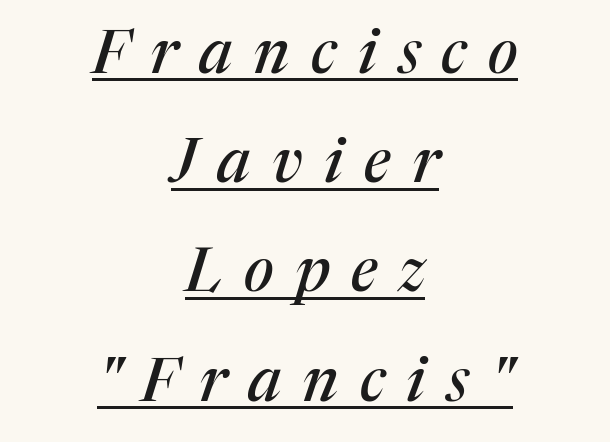
{"serif": "yes", "italic": "yes", "lean": "right", "slant_degrees": 17, "width": "normal", "stroke_contrast": "medium", "x_height": "medium", "monospaced": "no", "underline": "yes", "align": "center", "line_spacing_ratio": 1.79, "letter_spacing": "wide", "letter_spacing_em": 0.35, "glyph_px": 61}
